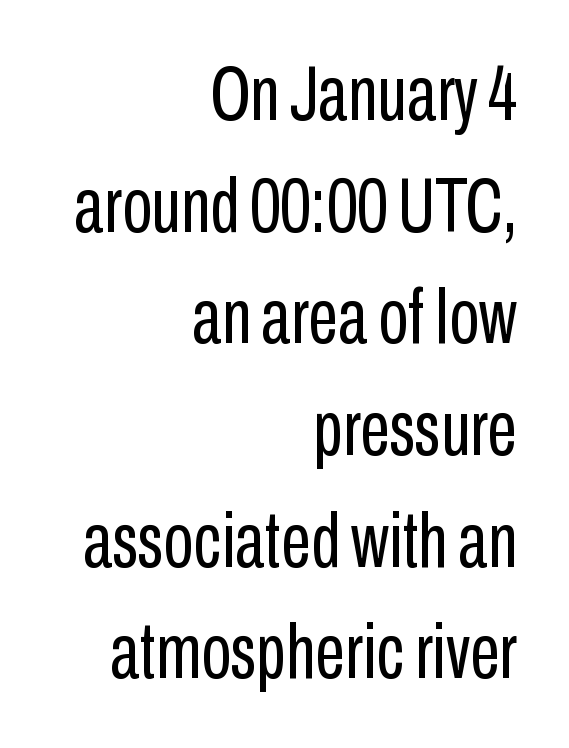
Stems here are at most as thick as an everyday book face. Check where the strokes stop: nothing finishes them off — pure sans. The letters advance in unequal steps, a hallmark of proportional type. The lettering stays uniformly vertical, giving the passage a roman look. The rendering anchors every line to the right-hand side. Regular leading.
